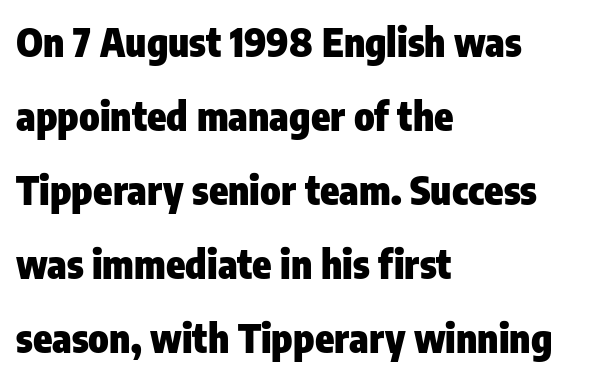
Q: Is the text bold? A: Yes.
Q: Is the text italic (slanted)? A: No, it is upright.
Q: Is the typeface a serif or a sans-serif typeface? A: Sans-serif.
Q: Is the text underlined? A: No.
Q: How is the paragraph aligned? A: Left-aligned.
Q: Is the spacing between letters normal or unusually wide? A: Normal.
Q: Is the spacing between lines tight, normal or loose? A: Loose.
Q: Width (condensed, normal, or wide)? A: Condensed.
Q: Stroke contrast? A: Low.
Q: x-height? A: Medium.
Q: Monospaced? A: No.
